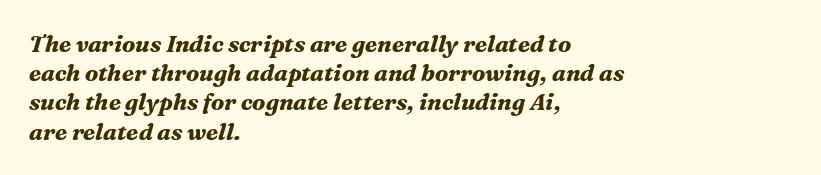
Q: Is the text bold? A: Yes.
Q: Is the text italic (slanted)? A: Yes, it leans right by about 16 degrees.
Q: Is the text underlined? A: No.
Q: How is the paragraph aligned? A: Left-aligned.
Q: Is the spacing between letters normal or unusually wide? A: Normal.
Q: Is the spacing between lines tight, normal or loose? A: Normal.
